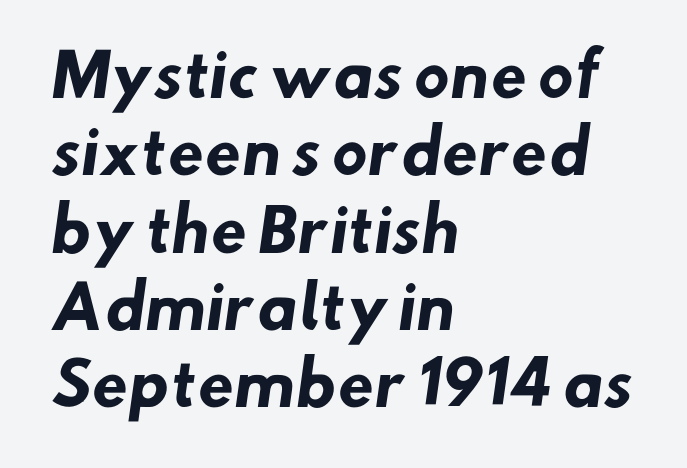
{"serif": "no", "bold": "yes", "weight": "heavy", "width": "normal", "stroke_contrast": "low", "x_height": "small", "monospaced": "no", "underline": "no", "align": "left", "line_spacing": "normal", "line_spacing_ratio": 1.31, "letter_spacing": "normal", "letter_spacing_em": 0.0, "glyph_px": 59}
